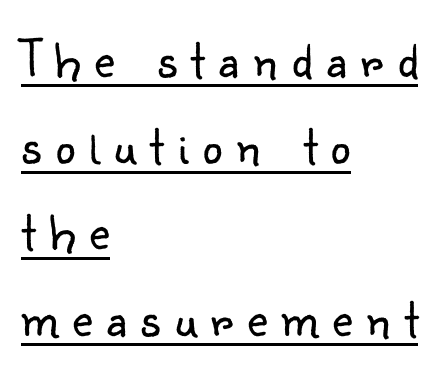
I'd call this a sans setting — the letters go barefoot. Do the characters align in a grid? No, the font is proportional. In designer terms, the underline attribute is active on this setting. Nothing heavy about these letters — not bold at all.
